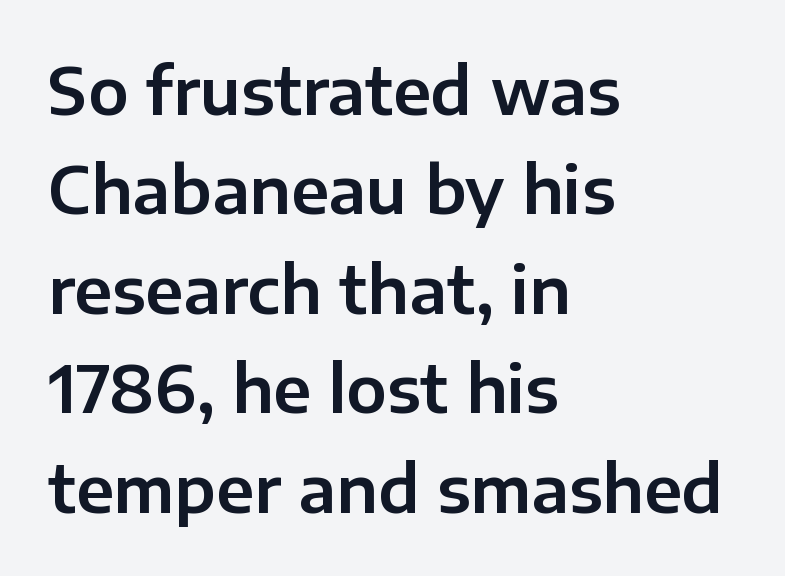
{"serif": "no", "italic": "no", "width": "normal", "stroke_contrast": "low", "x_height": "medium", "monospaced": "no", "underline": "no", "align": "left", "line_spacing": "normal", "line_spacing_ratio": 1.53, "letter_spacing": "normal", "letter_spacing_em": 0.0, "glyph_px": 65}
